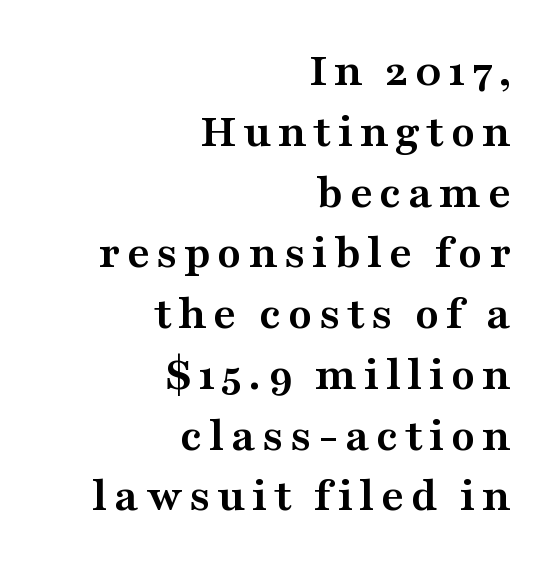
The image shows 49 px semibold, wide serif type, upright; set right-aligned, line spacing 1.24x, not underlined; medium stroke contrast and a medium x-height.
